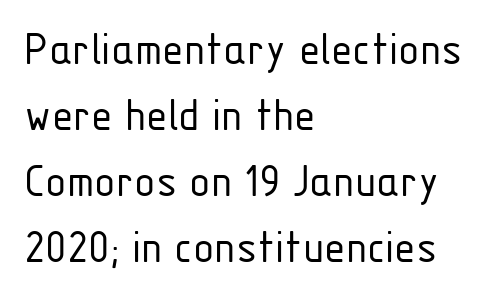
Q: Is the text bold? A: No.
Q: Is the text italic (slanted)? A: No, it is upright.
Q: Is the typeface a serif or a sans-serif typeface? A: Sans-serif.
Q: Is the text underlined? A: No.
Q: How is the paragraph aligned? A: Left-aligned.
Q: Is the spacing between letters normal or unusually wide? A: Normal.
Q: Is the spacing between lines tight, normal or loose? A: Normal.
Q: Width (condensed, normal, or wide)? A: Condensed.
Q: Stroke contrast? A: Low.
Q: x-height? A: Medium.
Q: Monospaced? A: No.
